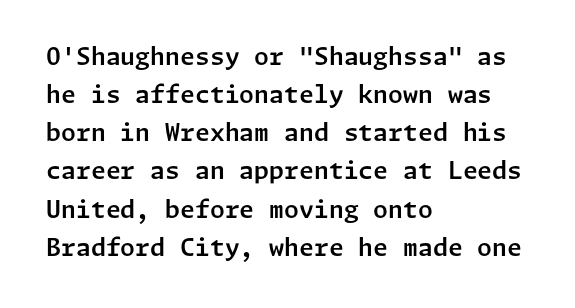
The image shows 24 px text type, upright; set left-aligned, normal line spacing (1.59x), normal letter spacing, not underlined.
